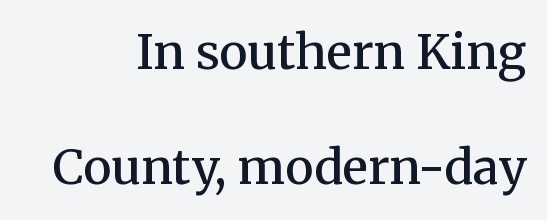
Q: Is the text bold? A: Semi-bold.
Q: Is the text italic (slanted)? A: No, it is upright.
Q: Is the typeface a serif or a sans-serif typeface? A: Serif.
Q: Is the text underlined? A: No.
Q: How is the paragraph aligned? A: Right-aligned.
Q: Is the spacing between letters normal or unusually wide? A: Normal.
Q: Is the spacing between lines tight, normal or loose? A: Loose.
Q: Width (condensed, normal, or wide)? A: Normal.
Q: Stroke contrast? A: Medium.
Q: x-height? A: Medium.
Q: Monospaced? A: No.
